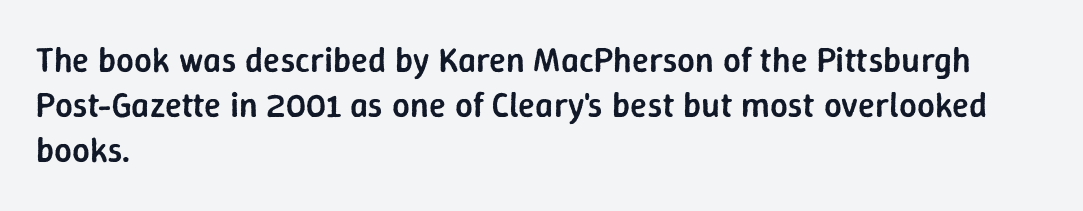
Typesetter's note: demi weight, one step under bold. This rendering features lettering with no underline. This sample keeps an unexceptional amount of space between lines. Note the varied advance widths — an 'i' is clearly narrower than an 'm'. A classic flush-left, rag-right setting is used for this passage. The typography opts for an upright posture over an oblique one.
